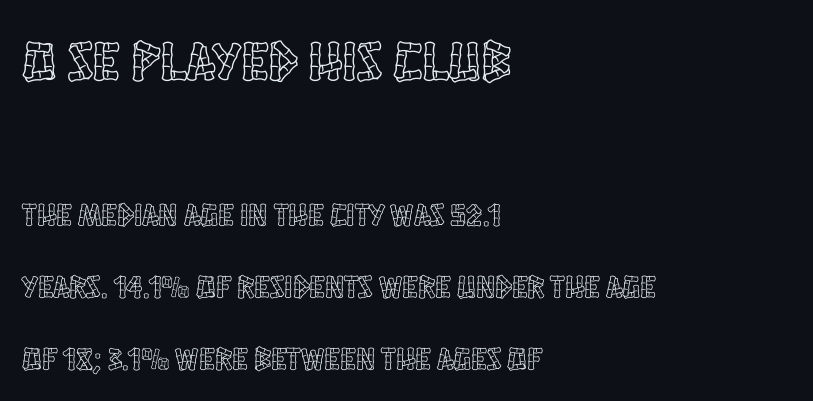
The image shows 56 px condensed type, upright; set left-aligned, loose line spacing (2.24x), normal letter spacing, not underlined; the first (top) block is 1.75x larger; a large x-height.
